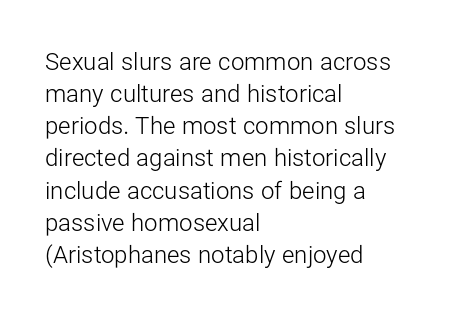
Q: Is the text bold? A: No.
Q: Is the text italic (slanted)? A: No, it is upright.
Q: Is the text underlined? A: No.
Q: How is the paragraph aligned? A: Left-aligned.
Q: Is the spacing between letters normal or unusually wide? A: Normal.
Q: Is the spacing between lines tight, normal or loose? A: Normal.
